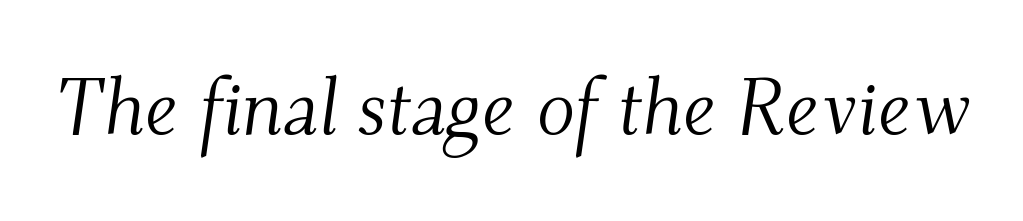
Q: Is the text bold? A: No.
Q: Is the text italic (slanted)? A: Yes, it leans right by about 9 degrees.
Q: Is the typeface a serif or a sans-serif typeface? A: Serif.
Q: Is the text underlined? A: No.
Q: Is the spacing between letters normal or unusually wide? A: Normal.
Q: Width (condensed, normal, or wide)? A: Normal.
Q: Stroke contrast? A: Medium.
Q: x-height? A: Small.
Q: Monospaced? A: No.
